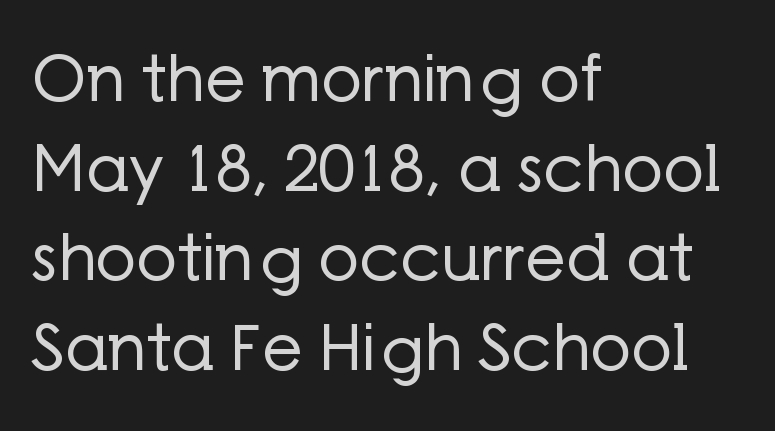
The image shows 64 px regular-weight sans-serif type, upright; set left-aligned, normal line spacing (1.4x), normal letter spacing, not underlined; low stroke contrast and a medium x-height.
